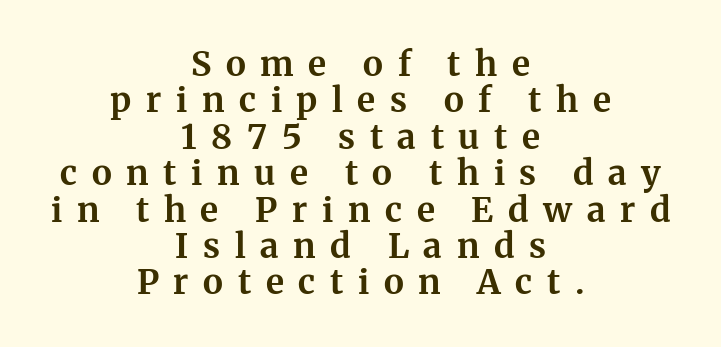
The image shows 34 px bold serif type, upright; set centered, tight line spacing (1.07x), unusually wide letter spacing (+0.43 em), not underlined; medium stroke contrast and a medium x-height.
